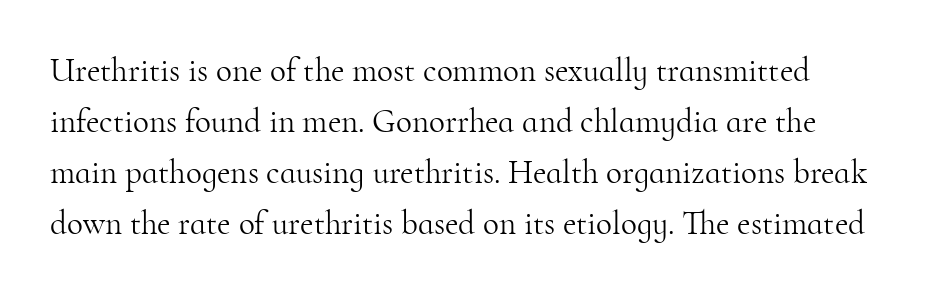
{"serif": "yes", "italic": "no", "bold": "no", "weight": "light", "width": "normal", "stroke_contrast": "high", "x_height": "small", "monospaced": "no", "underline": "no", "line_spacing": "normal", "line_spacing_ratio": 1.55, "letter_spacing": "normal", "letter_spacing_em": 0.0, "glyph_px": 33}
